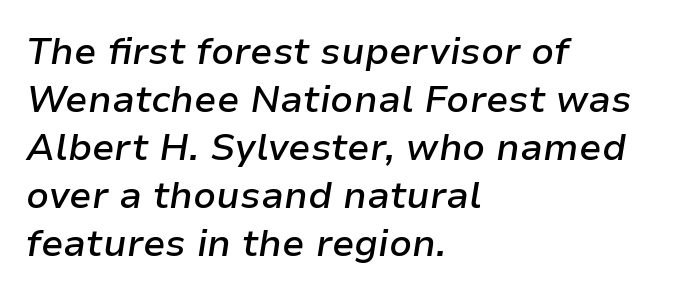
Observe the lean: these are italic letterforms. This sample keeps an unexceptional amount of space between lines. The space directly below the letters is spotless. Is this a fixed-width face? No — the glyphs have proportional, varying widths. Alignment: flush left.
